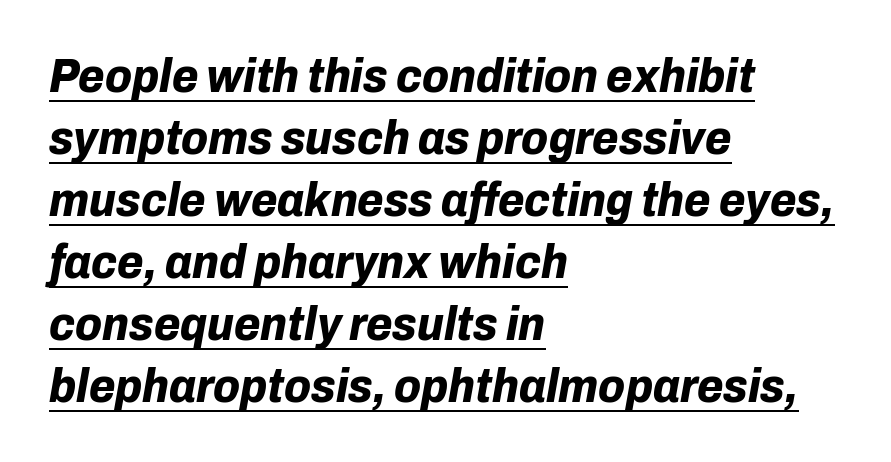
{"italic": "yes", "lean": "right", "slant_degrees": 10, "bold": "yes", "weight": "bold", "width": "normal", "stroke_contrast": "low", "x_height": "medium", "monospaced": "no", "underline": "yes", "align": "left", "line_spacing": "normal", "line_spacing_ratio": 1.29, "letter_spacing": "normal", "letter_spacing_em": 0.0, "glyph_px": 48}
